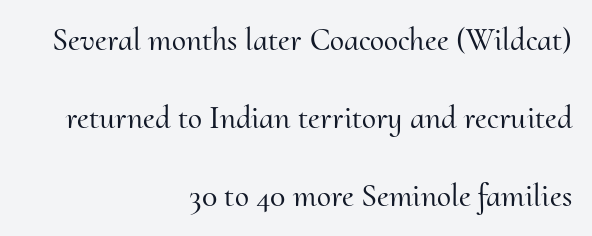
The image shows 32 px serif type, upright; set right-aligned, loose line spacing (2.43x), normal letter spacing, not underlined; medium stroke contrast and a small x-height.
